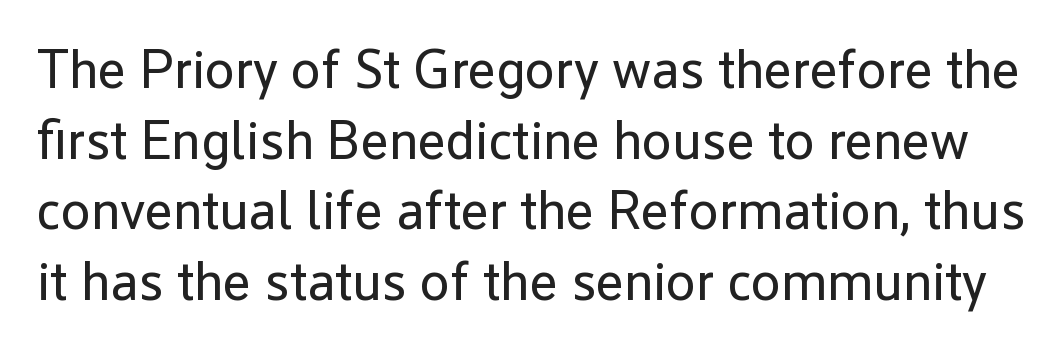
A sans-serif font was chosen for this passage. What's the leading like? Ordinary, nothing unusual. Stroke thickness stays within the range of a standard reading face or lighter. The gap between lines stays unmarked.
